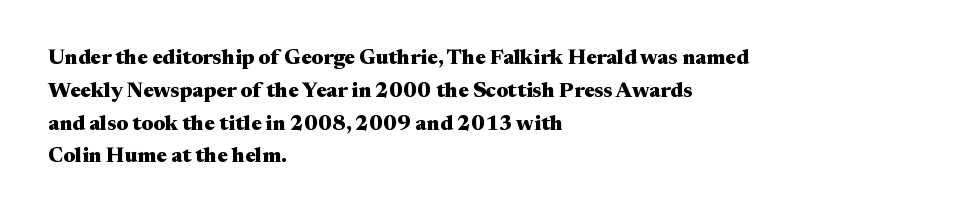
{"italic": "no", "bold": "yes", "underline": "no", "align": "left", "line_spacing": "normal", "line_spacing_ratio": 1.56, "letter_spacing": "normal", "letter_spacing_em": 0.0, "glyph_px": 21}
